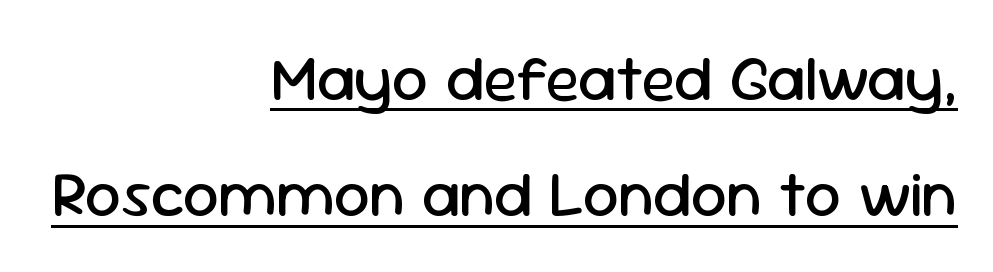
Q: Is the text bold? A: No.
Q: Is the text italic (slanted)? A: No, it is upright.
Q: Is the typeface a serif or a sans-serif typeface? A: Sans-serif.
Q: Is the text underlined? A: Yes.
Q: How is the paragraph aligned? A: Right-aligned.
Q: Is the spacing between letters normal or unusually wide? A: Normal.
Q: Width (condensed, normal, or wide)? A: Normal.
Q: Stroke contrast? A: Low.
Q: x-height? A: Medium.
Q: Monospaced? A: No.
